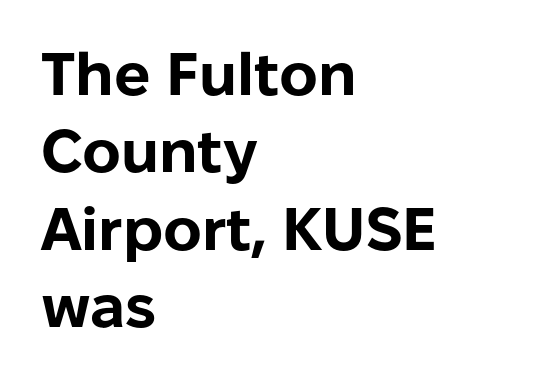
The image shows 60 px bold sans-serif type, upright; set left-aligned, normal line spacing (1.29x), normal letter spacing, not underlined; low stroke contrast and a medium x-height.
